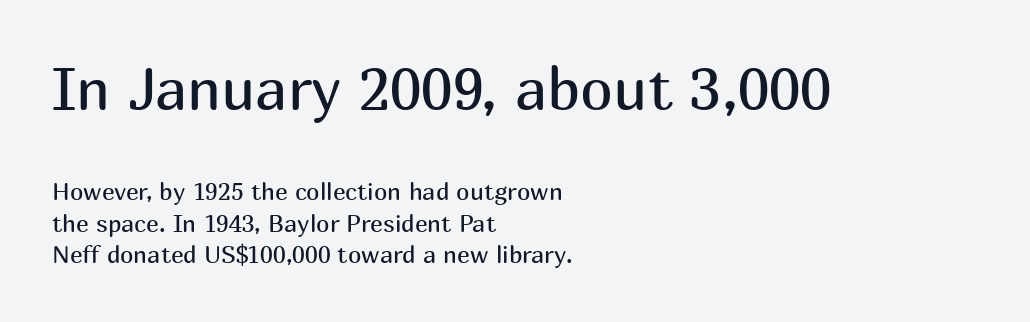
The image shows 59 px regular-weight sans-serif type, upright; set left-aligned, normal line spacing (1.31x), normal letter spacing, not underlined; the first (top) block is 2.46x larger; medium stroke contrast and a medium x-height.
